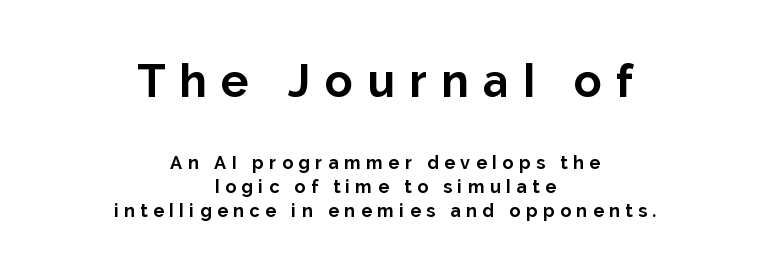
The image shows 46 px bold sans-serif type, upright; set centered, normal line spacing (1.35x), unusually wide letter spacing (+0.31 em), not underlined; the first (top) block is 2.56x larger; low stroke contrast and a medium x-height.
